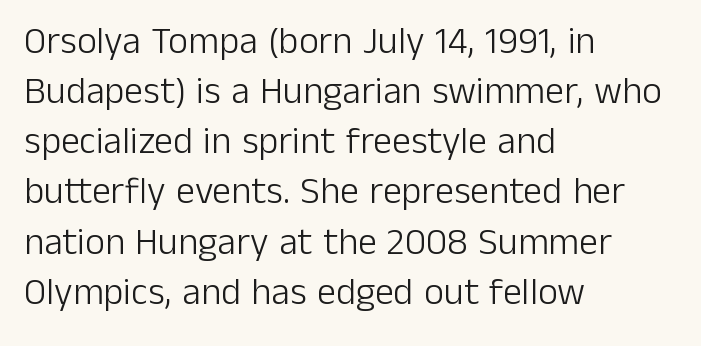
The ragged edge is on the right, which tells us the setting is flush left. Here the designer chose a conventional face with non-uniform glyph widths. This rendering employs a face without finishing strokes, i.e., a sans-serif. Does the lettering tilt? It doesn't — this is upright. Honestly, the row spacing looks completely unremarkable. The space beneath each line is pristine and unruled.
